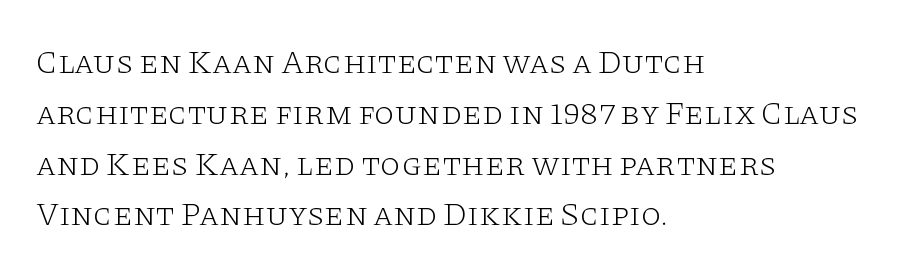
The image shows 33 px light, wide serif type, upright; set left-aligned, normal line spacing (1.54x), normal letter spacing, not underlined; low stroke contrast and a large x-height.
